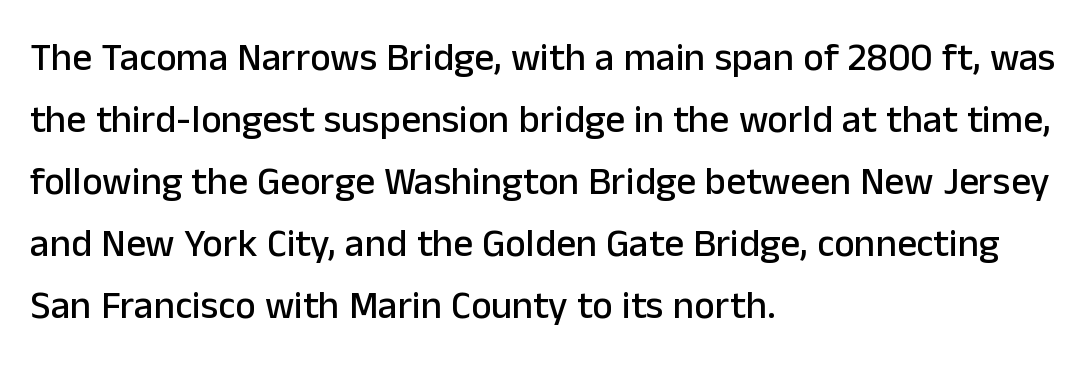
The image shows 39 px sans-serif type, upright; set left-aligned, normal line spacing (1.59x), normal letter spacing, not underlined; low stroke contrast and a medium x-height.
